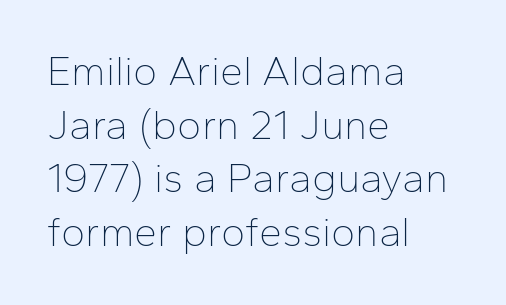
Compared with typical paragraphs, the rows here are spaced about the same. Is the block centered? No — it sits flush against the left margin. Is this a fixed-width face? No — the glyphs have proportional, varying widths. The letterforms sit at book weight or below. The space directly below the letters is spotless. Style check: upright.
